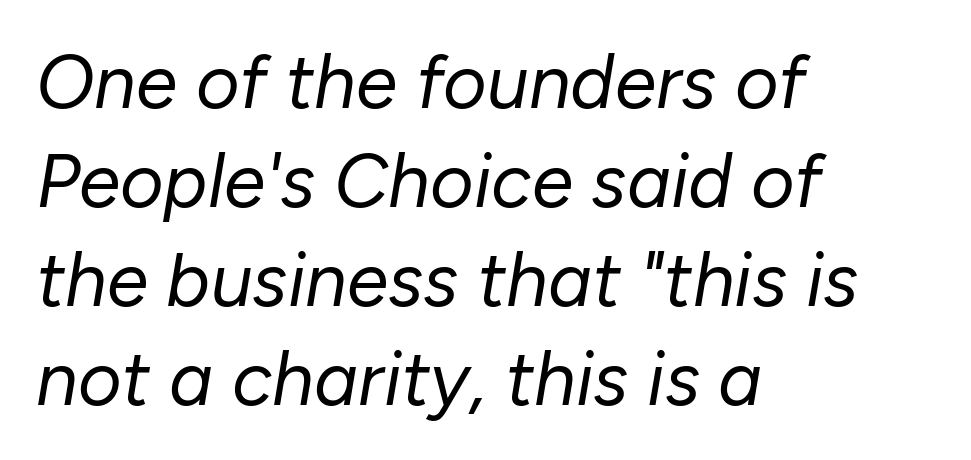
{"italic": "yes", "lean": "right", "slant_degrees": 10, "bold": "no", "weight": "regular", "width": "normal", "stroke_contrast": "low", "x_height": "medium", "monospaced": "no", "underline": "no", "align": "left", "line_spacing": "normal", "line_spacing_ratio": 1.32, "letter_spacing": "normal", "letter_spacing_em": 0.0, "glyph_px": 75}
